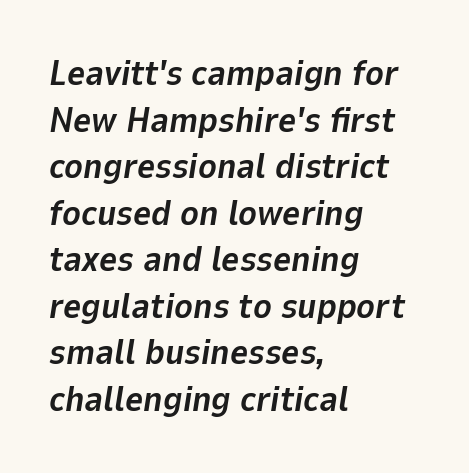
{"italic": "yes", "lean": "right", "slant_degrees": 9, "bold": "yes", "weight": "bold", "width": "normal", "stroke_contrast": "low", "x_height": "medium", "monospaced": "no", "underline": "no", "align": "left", "line_spacing": "normal", "line_spacing_ratio": 1.33, "letter_spacing": "normal", "letter_spacing_em": 0.0, "glyph_px": 35}
